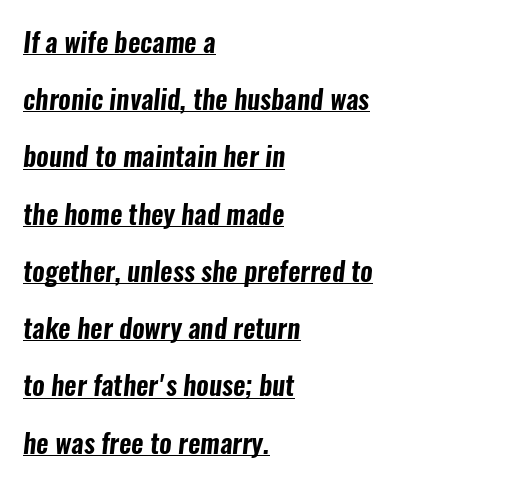
The image shows 27 px text type; set left-aligned, loose line spacing (2.12x), normal letter spacing, underlined.
